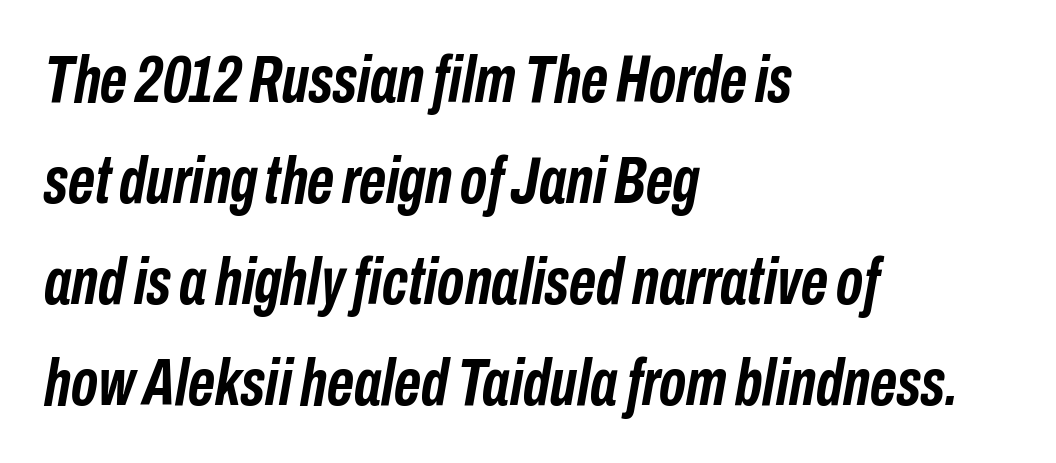
{"italic": "yes", "lean": "right", "slant_degrees": 10, "bold": "yes", "weight": "semibold", "width": "condensed", "stroke_contrast": "low", "x_height": "medium", "monospaced": "no", "underline": "no", "align": "left", "line_spacing": "normal", "line_spacing_ratio": 1.53, "letter_spacing": "normal", "letter_spacing_em": 0.0, "glyph_px": 66}
